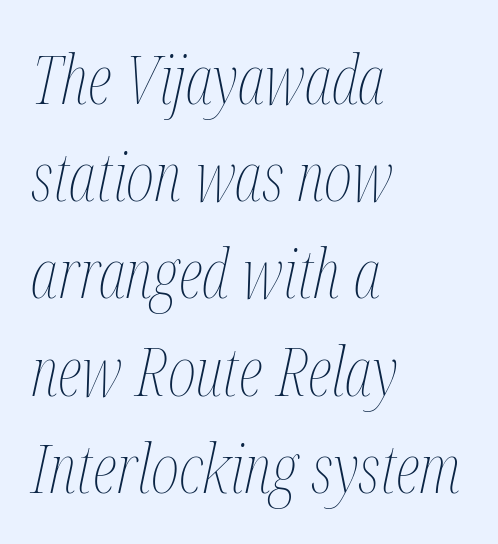
The image shows 68 px thin, condensed type, italic (leaning right); set left-aligned, normal line spacing (1.43x), normal letter spacing, not underlined; medium stroke contrast and a medium x-height.
